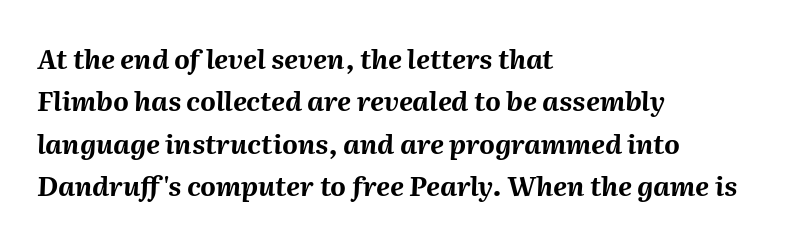
{"italic": "yes", "lean": "right", "slant_degrees": 2, "bold": "yes", "underline": "no", "align": "left", "line_spacing": "normal", "line_spacing_ratio": 1.57, "letter_spacing": "normal", "letter_spacing_em": 0.0, "glyph_px": 27}
